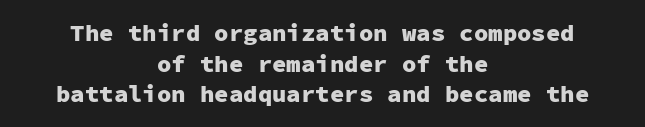
Summary of vertical rhythm: regular, with standard interline spacing. Honestly, the letter spacing is just normal — you wouldn't notice it. The space beneath each line is pristine and unruled. These lines stack symmetrically, like a column narrowing and widening about its center. The letters stand upright; this is a roman face. Each glyph is drawn with heavy, bold strokes.
